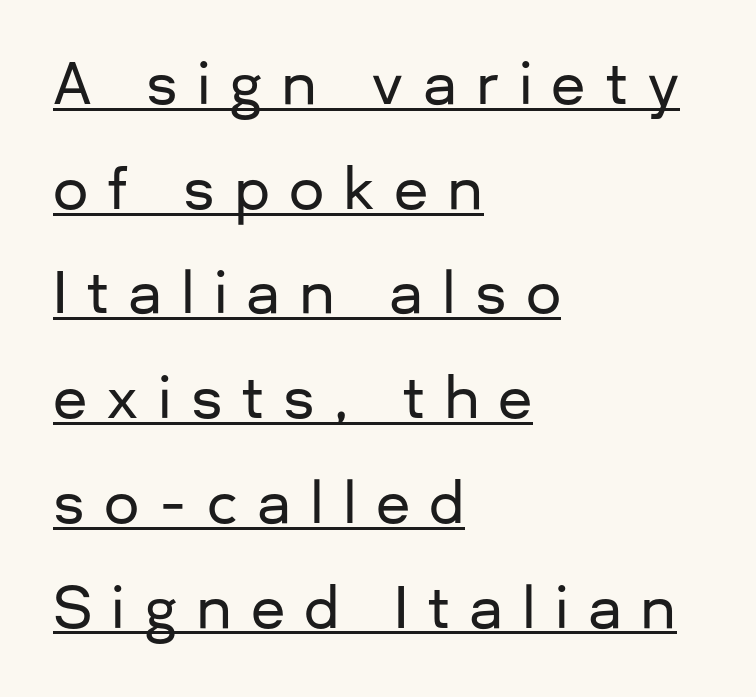
Spacing verdict: proportional, widths tailored to each character. Stroke terminals: plain, sans-serif. Tracking value appears strongly positive — letters spread wide. If you drew a ruler down the left edge, every line would touch it. Is there any slant? The stems are plumb.
